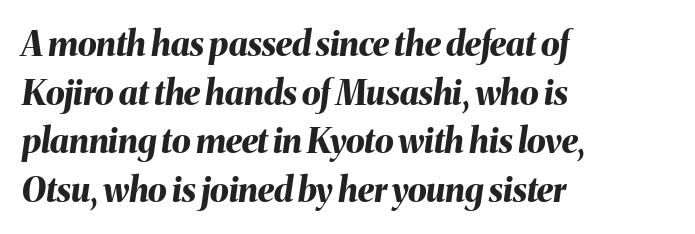
The image shows 34 px bold type, italic (leaning right); set left-aligned, normal line spacing (1.43x), normal letter spacing, not underlined; medium stroke contrast and a medium x-height.
